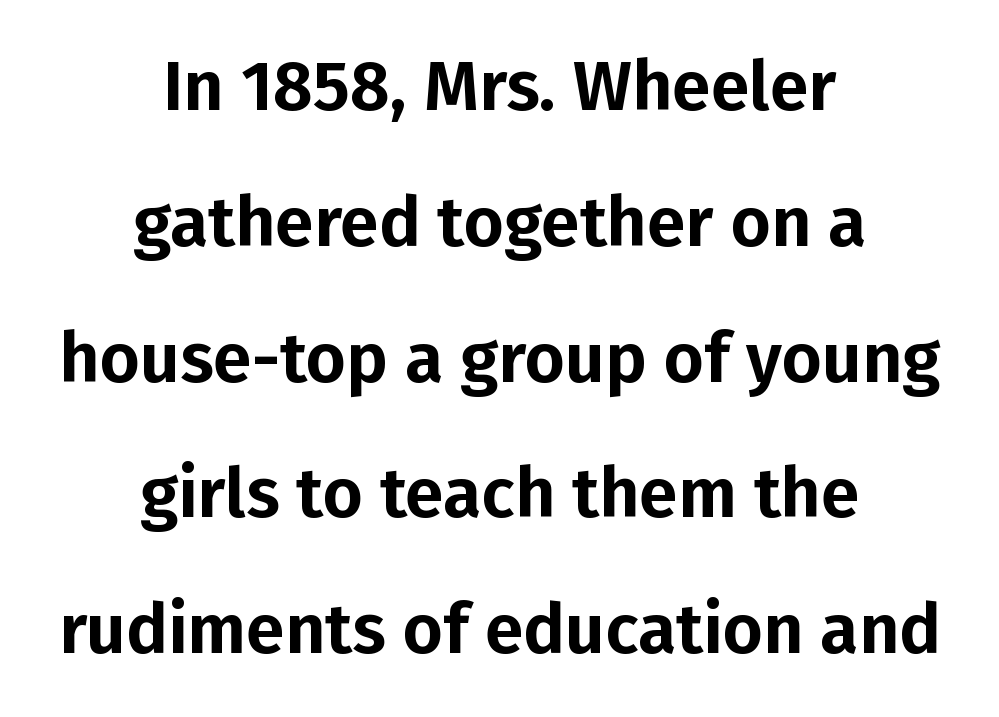
The image shows 70 px sans-serif type, upright; set centered, loose line spacing (1.94x), normal letter spacing, not underlined; low stroke contrast and a medium x-height.
